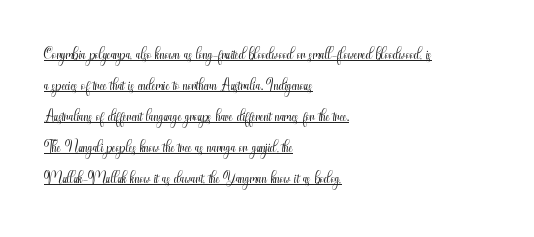
The image shows 23 px text type; set left-aligned, normal line spacing (1.35x), normal letter spacing, underlined.
